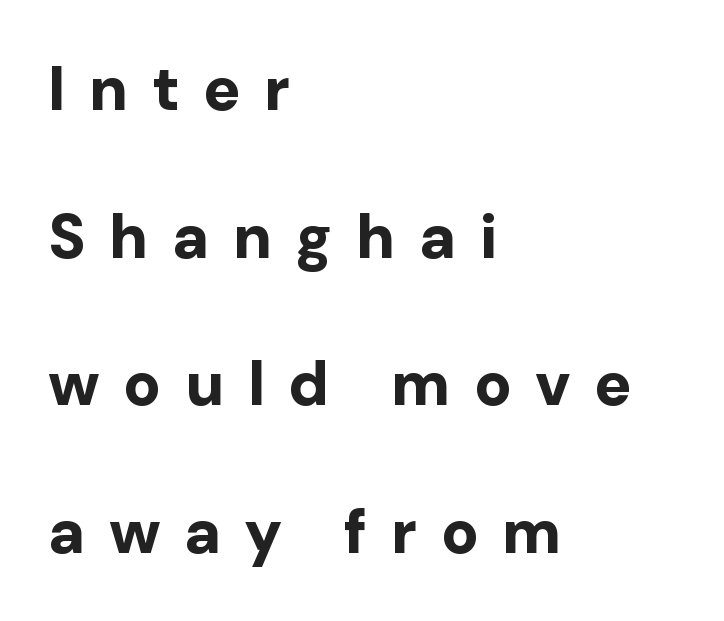
The image shows 62 px bold sans-serif type, upright; set left-aligned, loose line spacing (2.38x), unusually wide letter spacing (+0.38 em), not underlined; low stroke contrast and a medium x-height.
